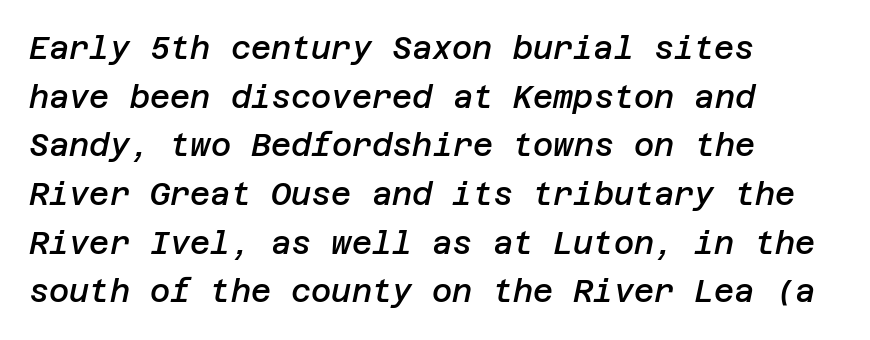
Compared with a centered layout, this one pins lines to the left instead. Is the type bold? Partly — it's a semibold, heavier than regular but not fully bold. Compared with typical paragraphs, the rows here are spaced about the same. The axis of the letterforms is tilted away from vertical.
